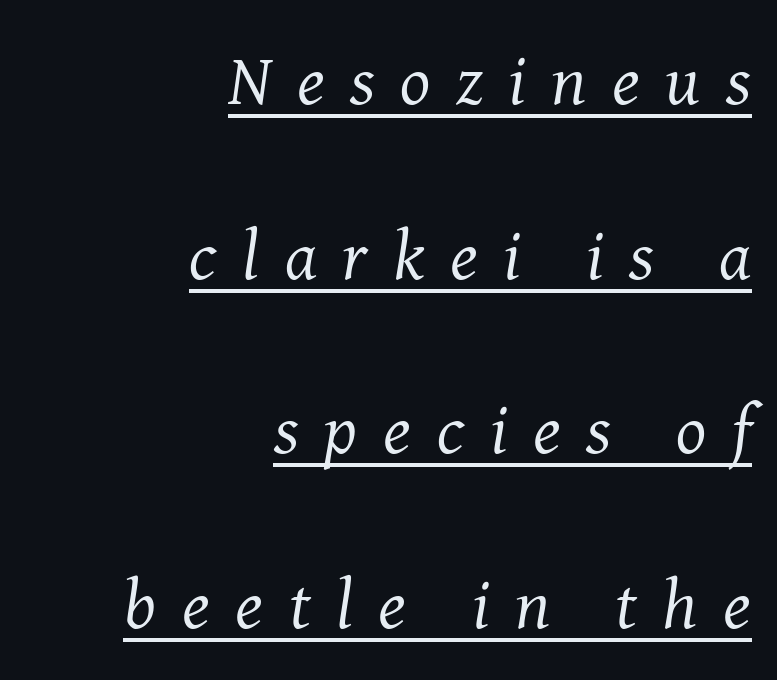
Q: Is the text bold? A: No.
Q: Is the text italic (slanted)? A: Yes, it leans right by about 8 degrees.
Q: Is the typeface a serif or a sans-serif typeface? A: Serif.
Q: Is the text underlined? A: Yes.
Q: How is the paragraph aligned? A: Right-aligned.
Q: Is the spacing between letters normal or unusually wide? A: Unusually wide.
Q: Is the spacing between lines tight, normal or loose? A: Loose.
Q: Width (condensed, normal, or wide)? A: Normal.
Q: Stroke contrast? A: Medium.
Q: x-height? A: Medium.
Q: Monospaced? A: No.
